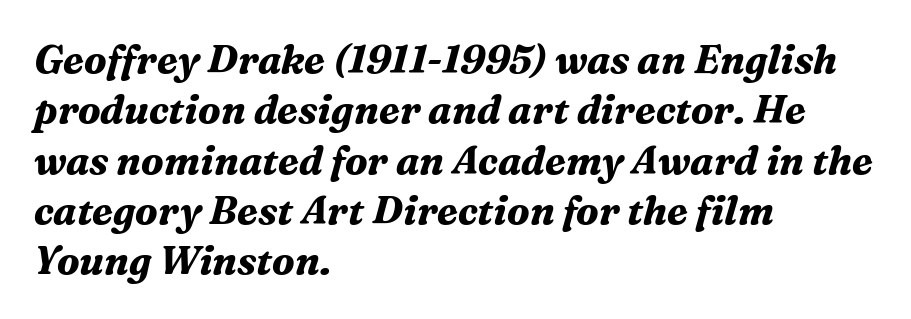
{"serif": "yes", "italic": "yes", "lean": "right", "slant_degrees": 16, "bold": "yes", "weight": "bold", "width": "normal", "stroke_contrast": "medium", "x_height": "medium", "monospaced": "no", "underline": "no", "align": "left", "line_spacing": "normal", "line_spacing_ratio": 1.29, "letter_spacing": "normal", "letter_spacing_em": 0.0, "glyph_px": 39}
